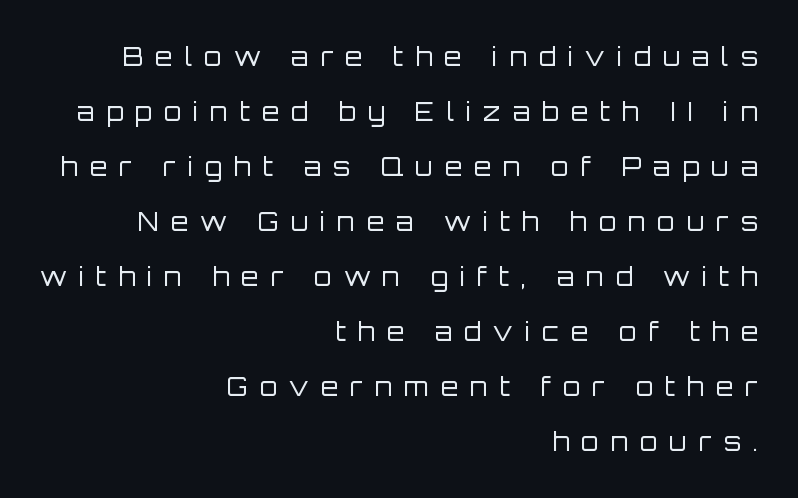
The image shows 25 px text type, upright; set right-aligned, loose line spacing (2.2x), unusually wide letter spacing (+0.48 em), not underlined.
